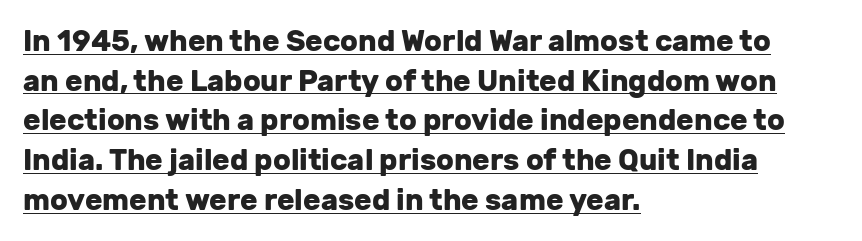
Students, note that the glyphs here touch the page at normal intervals. Regarding serifs, this sample does without them. Ascenders rise straight up at ninety degrees. Rows of type keep a routine distance in the vertical direction. Heavy-handed strokes throughout: this text is bold.
